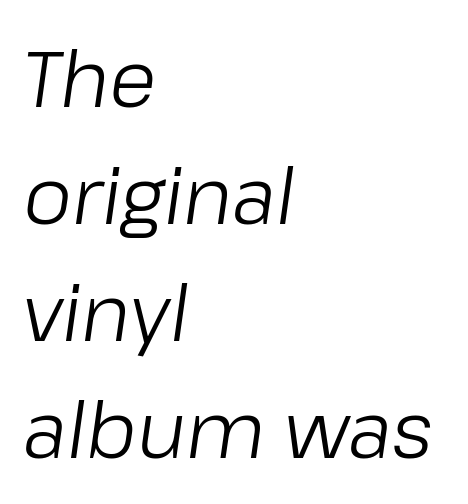
{"italic": "yes", "lean": "right", "slant_degrees": 8, "bold": "no", "weight": "light", "width": "normal", "stroke_contrast": "low", "x_height": "medium", "monospaced": "no", "underline": "no", "align": "left", "line_spacing": "normal", "line_spacing_ratio": 1.5, "letter_spacing": "normal", "letter_spacing_em": 0.0, "glyph_px": 78}
